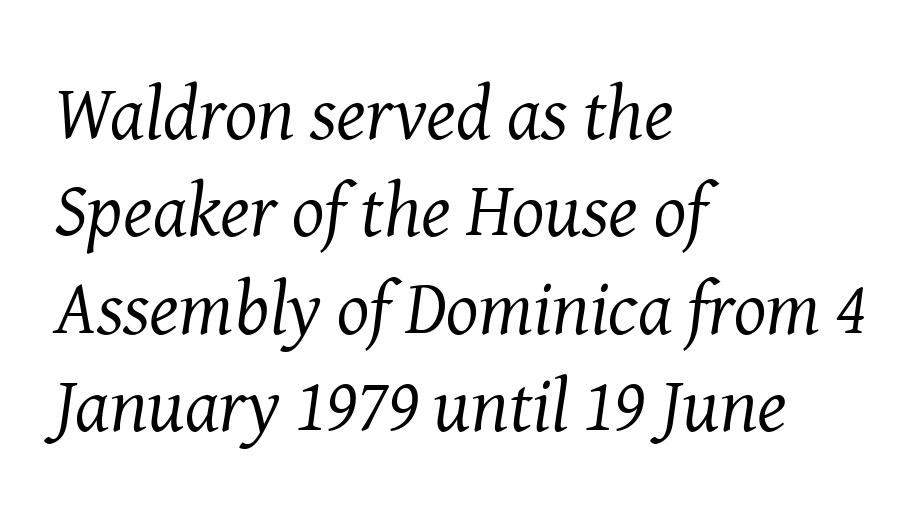
The image shows 76 px regular-weight serif type, italic (leaning right); set left-aligned, normal line spacing (1.28x), normal letter spacing, not underlined; medium stroke contrast and a medium x-height.
